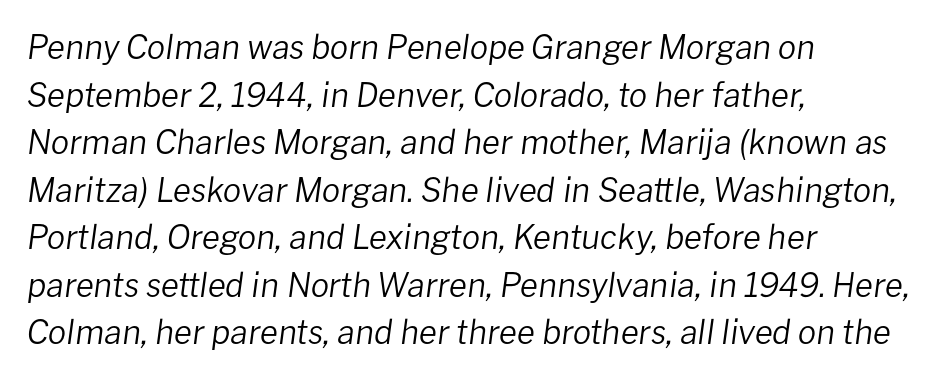
Q: Is the text bold? A: No.
Q: Is the text italic (slanted)? A: Yes, it leans right by about 8 degrees.
Q: Is the text underlined? A: No.
Q: How is the paragraph aligned? A: Left-aligned.
Q: Is the spacing between letters normal or unusually wide? A: Normal.
Q: Is the spacing between lines tight, normal or loose? A: Normal.
Q: Width (condensed, normal, or wide)? A: Normal.
Q: Stroke contrast? A: Low.
Q: x-height? A: Medium.
Q: Monospaced? A: No.
